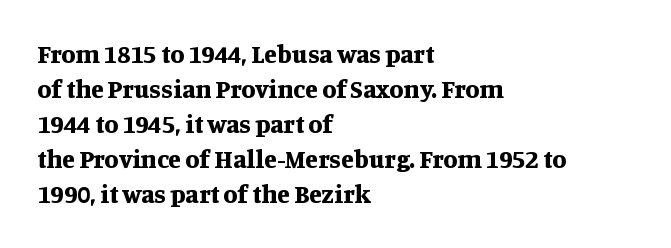
The image shows 26 px bold type, upright; set left-aligned, normal line spacing (1.35x), normal letter spacing, not underlined.
